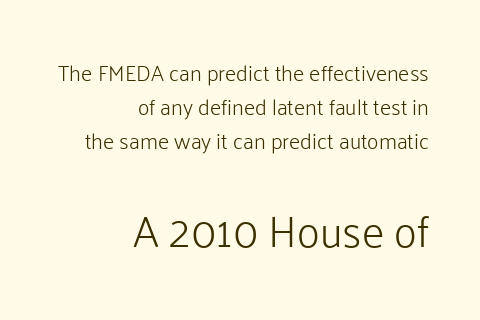
{"serif": "no", "italic": "no", "bold": "no", "weight": "light", "width": "normal", "stroke_contrast": "low", "x_height": "medium", "monospaced": "no", "underline": "no", "align": "right", "line_spacing": "normal", "line_spacing_ratio": 1.54, "letter_spacing": "normal", "letter_spacing_em": 0.0, "larger_block": "second", "size_ratio": 2.0, "glyph_px": 44}
